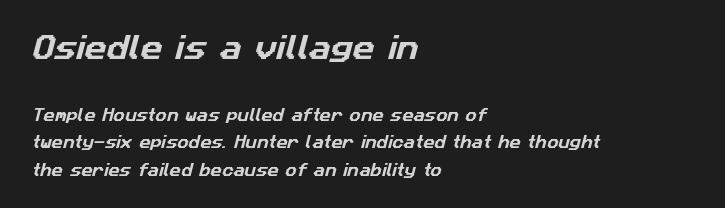
Q: Is the text underlined? A: No.
Q: How is the paragraph aligned? A: Left-aligned.
Q: Is the spacing between letters normal or unusually wide? A: Normal.
Q: Is the spacing between lines tight, normal or loose? A: Loose.
Q: Which block of text is set in a larger size, the first (top) or the second (bottom)? A: The first (top) one.
